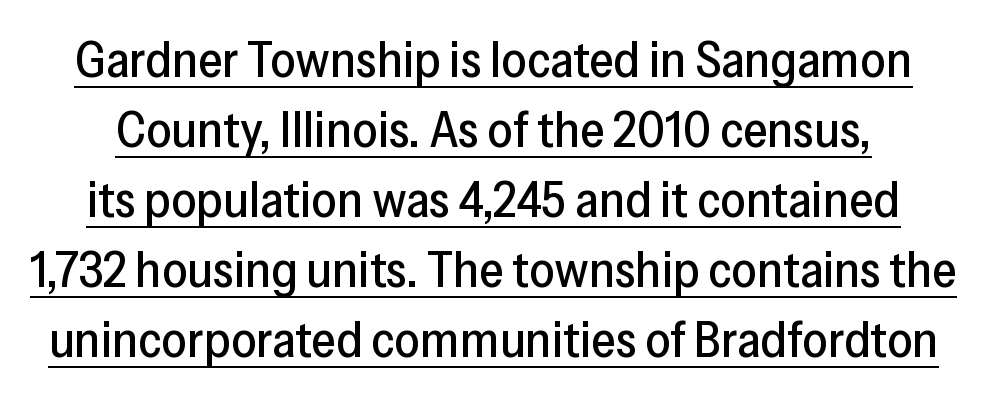
The image shows 50 px sans-serif type, upright; set normal line spacing (1.4x), normal letter spacing, underlined; low stroke contrast and a medium x-height.
